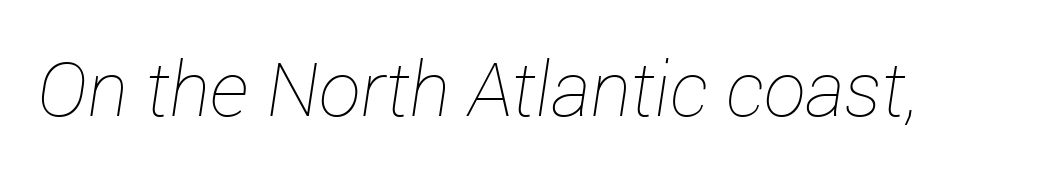
Q: Is the text bold? A: No.
Q: Is the text italic (slanted)? A: Yes, it leans right by about 12 degrees.
Q: Is the text underlined? A: No.
Q: Is the spacing between letters normal or unusually wide? A: Normal.
Q: Width (condensed, normal, or wide)? A: Normal.
Q: Stroke contrast? A: Low.
Q: x-height? A: Medium.
Q: Monospaced? A: No.
